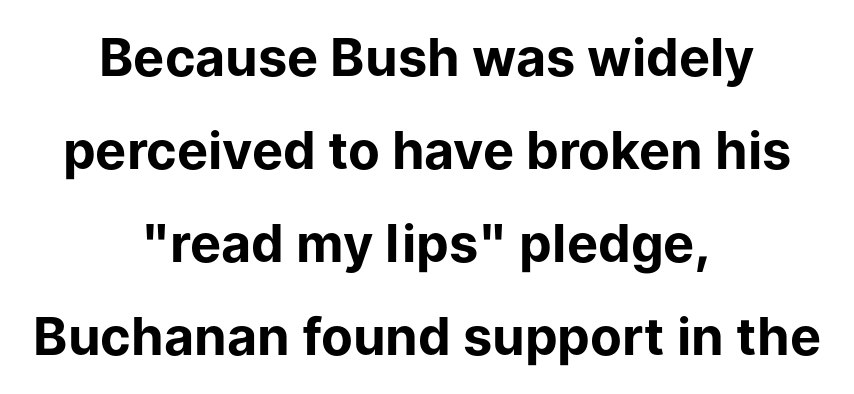
Nobody touched the tracking dial on this one. Notice how the passage keeps no hard edge, just a central spine. Heavy, bold letterforms. A clean baseline with only descenders dipping below it. The letters advance in unequal steps, a hallmark of proportional type.
